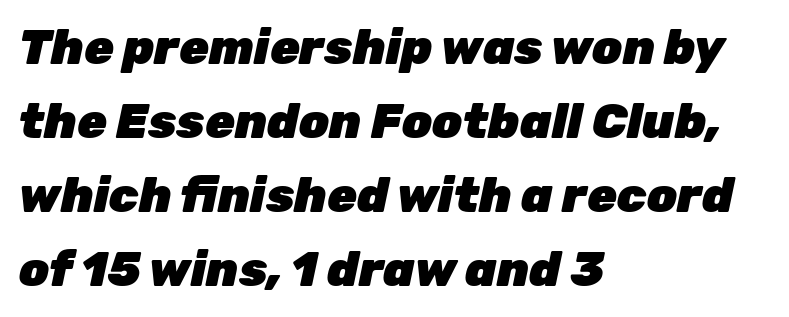
Q: Is the text bold? A: Yes.
Q: Is the text italic (slanted)? A: Yes, it leans right by about 12 degrees.
Q: Is the text underlined? A: No.
Q: How is the paragraph aligned? A: Left-aligned.
Q: Is the spacing between letters normal or unusually wide? A: Normal.
Q: Is the spacing between lines tight, normal or loose? A: Normal.
Q: Width (condensed, normal, or wide)? A: Normal.
Q: Stroke contrast? A: Low.
Q: x-height? A: Medium.
Q: Monospaced? A: No.
